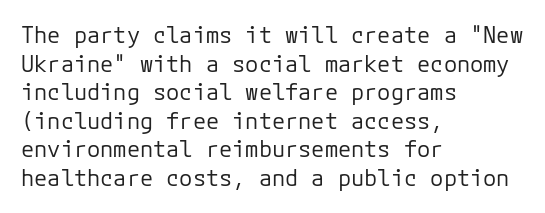
{"italic": "no", "bold": "no", "underline": "no", "align": "left", "line_spacing": "normal", "line_spacing_ratio": 1.3, "letter_spacing": "normal", "letter_spacing_em": 0.0, "glyph_px": 22}
